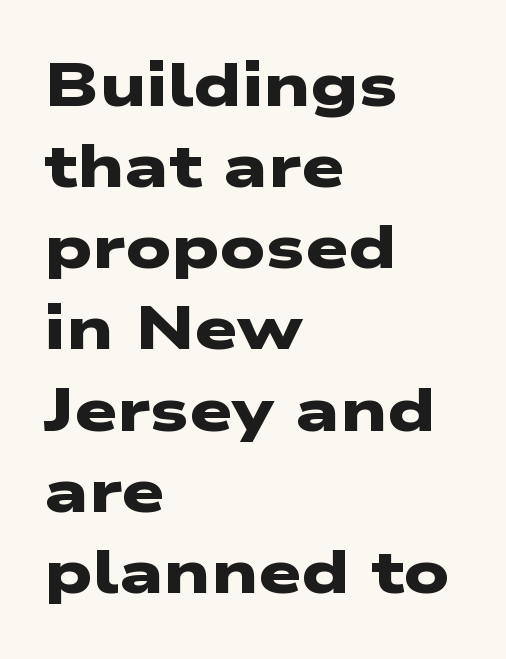
The image shows 61 px heavy, wide sans-serif type; set left-aligned, normal line spacing (1.33x), normal letter spacing, not underlined; low stroke contrast and a medium x-height.
